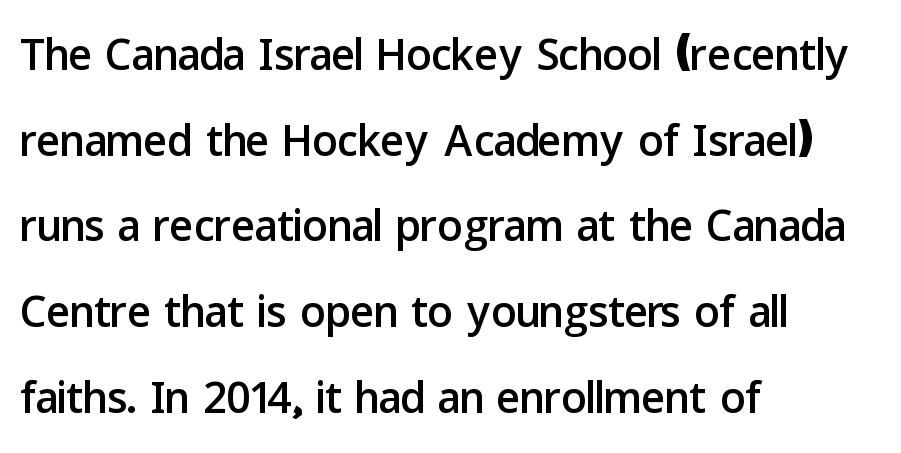
{"serif": "no", "italic": "no", "width": "normal", "stroke_contrast": "low", "x_height": "medium", "monospaced": "no", "underline": "no", "align": "left", "line_spacing": "normal", "line_spacing_ratio": 1.36, "letter_spacing": "normal", "letter_spacing_em": 0.0, "glyph_px": 63}
